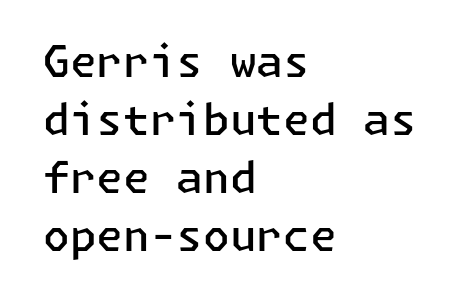
The image shows 43 px semibold sans-serif type, upright; set left-aligned, normal line spacing (1.35x), normal letter spacing, not underlined; low stroke contrast and a medium x-height.
